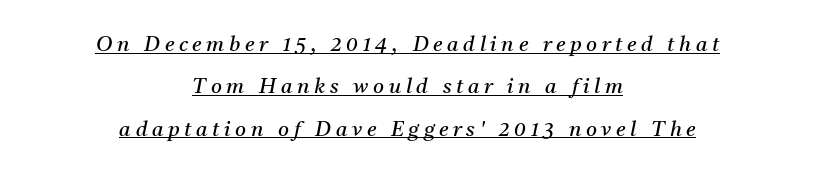
The image shows 21 px text type, italic (leaning right); set centered, loose line spacing (2.02x), unusually wide letter spacing (+0.22 em), underlined.
